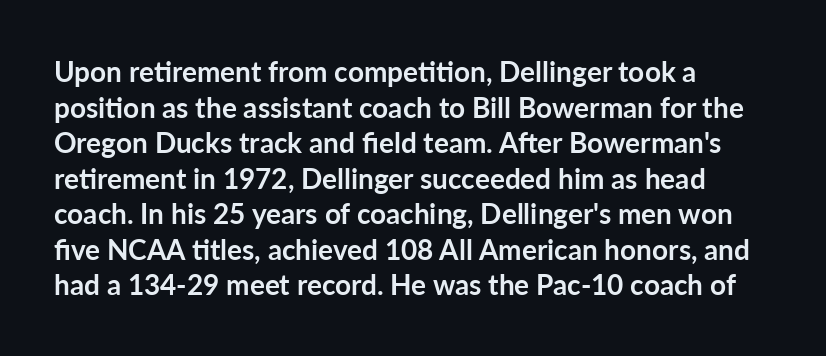
The image shows 28 px semibold sans-serif type, upright; set left-aligned, normal line spacing (1.27x), normal letter spacing, not underlined; low stroke contrast and a medium x-height.
